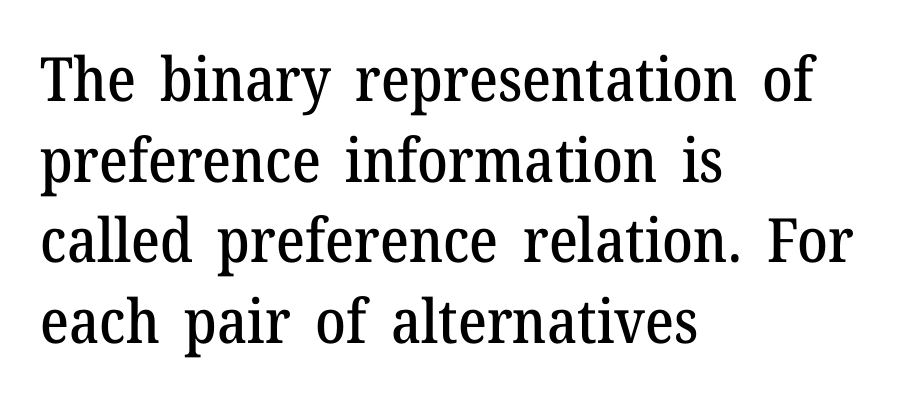
The image shows 61 px serif type, upright; set left-aligned, normal line spacing (1.32x), normal letter spacing, not underlined; medium stroke contrast and a medium x-height.
